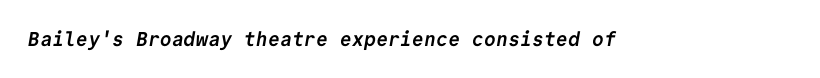
Standard letterfit; no display-style spreading of the glyphs. Plenty of ink on the page — the face is bold. The string is rendered with underlining switched off.
